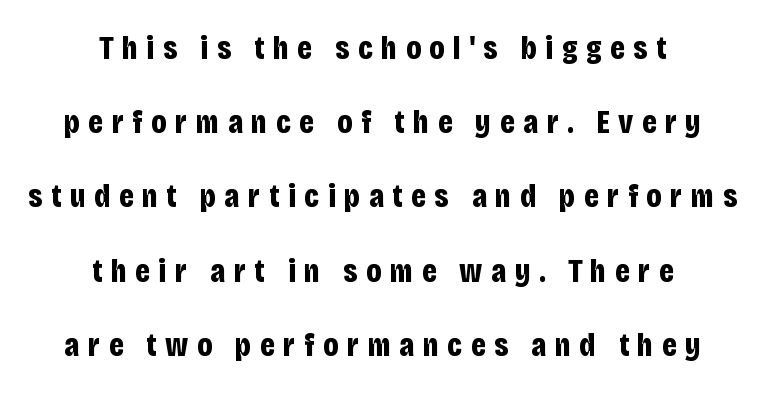
The image shows 33 px bold, condensed sans-serif type, upright; set centered, loose line spacing (2.25x), unusually wide letter spacing (+0.26 em), not underlined; low stroke contrast and a large x-height.
